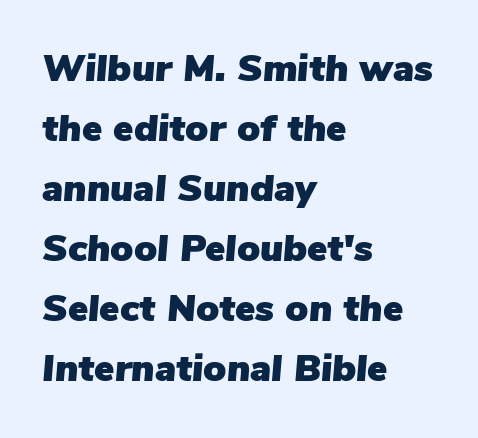
Q: Is the text italic (slanted)? A: Yes, it leans right by about 5 degrees.
Q: Is the text underlined? A: No.
Q: How is the paragraph aligned? A: Left-aligned.
Q: Is the spacing between letters normal or unusually wide? A: Normal.
Q: Is the spacing between lines tight, normal or loose? A: Normal.
Q: Width (condensed, normal, or wide)? A: Normal.
Q: Stroke contrast? A: Low.
Q: x-height? A: Medium.
Q: Monospaced? A: No.
